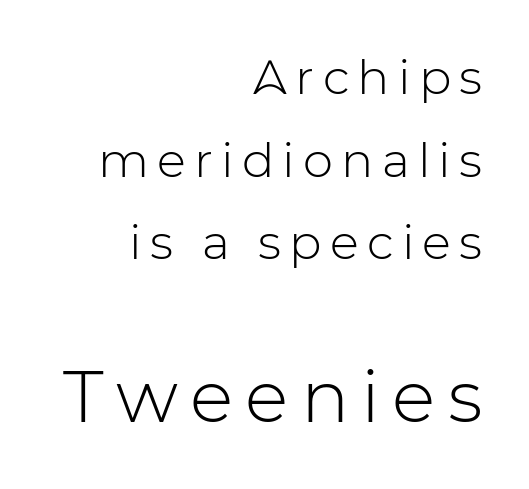
Q: Is the text bold? A: No.
Q: Is the text italic (slanted)? A: No, it is upright.
Q: Is the typeface a serif or a sans-serif typeface? A: Sans-serif.
Q: Is the text underlined? A: No.
Q: How is the paragraph aligned? A: Right-aligned.
Q: Which block of text is set in a larger size, the first (top) or the second (bottom)? A: The second (bottom) one.
Q: Width (condensed, normal, or wide)? A: Normal.
Q: Stroke contrast? A: Low.
Q: x-height? A: Medium.
Q: Monospaced? A: No.
